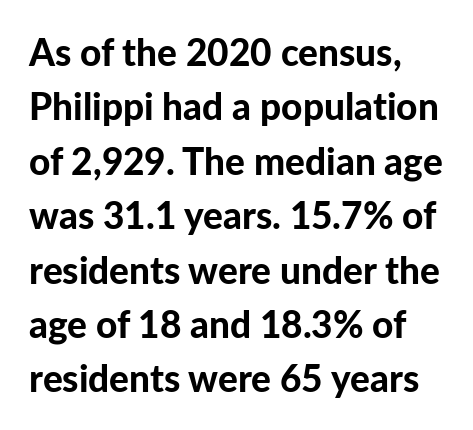
{"serif": "no", "italic": "no", "bold": "yes", "weight": "bold", "width": "normal", "stroke_contrast": "low", "x_height": "medium", "monospaced": "no", "underline": "no", "align": "left", "line_spacing": "normal", "line_spacing_ratio": 1.47, "letter_spacing": "normal", "letter_spacing_em": 0.0, "glyph_px": 37}
